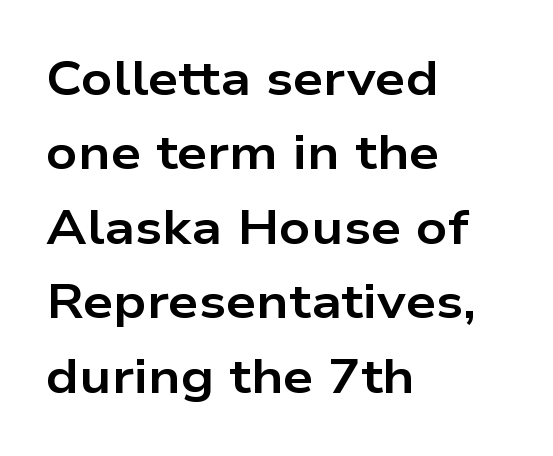
{"serif": "no", "italic": "no", "bold": "yes", "weight": "bold", "width": "wide", "stroke_contrast": "low", "x_height": "medium", "monospaced": "no", "underline": "no", "align": "left", "line_spacing": "normal", "line_spacing_ratio": 1.55, "letter_spacing": "normal", "letter_spacing_em": 0.0, "glyph_px": 48}
